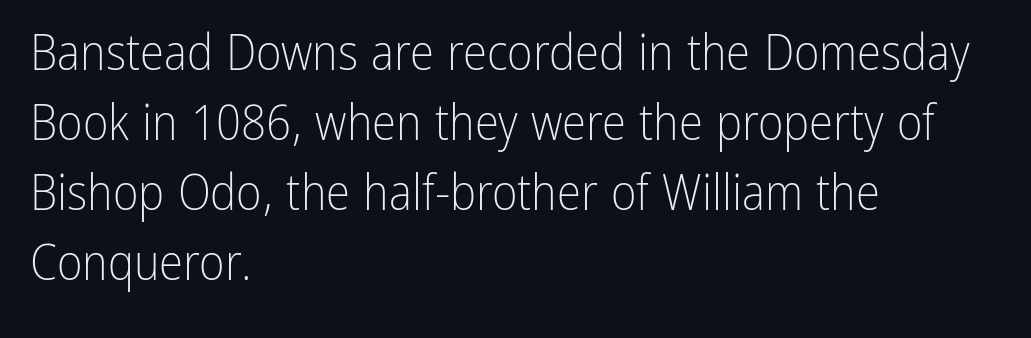
The image shows 49 px light, condensed sans-serif type, upright; set left-aligned, normal line spacing (1.43x), normal letter spacing, not underlined; low stroke contrast and a medium x-height.
